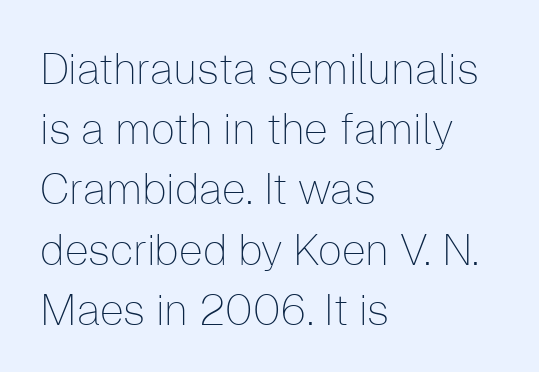
The image shows 43 px thin sans-serif type, upright; set left-aligned, normal line spacing (1.4x), normal letter spacing, not underlined; low stroke contrast and a medium x-height.
